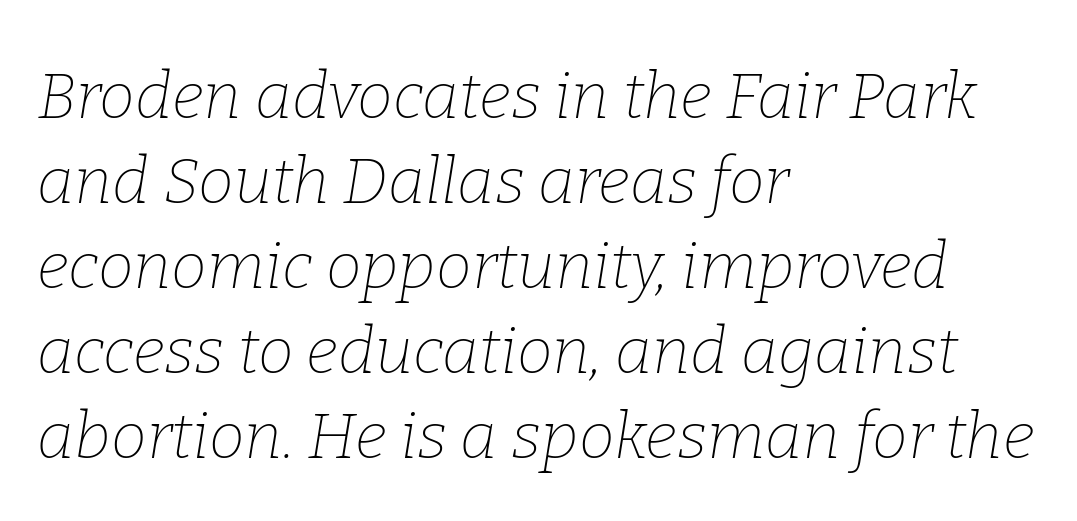
Anything drawn beneath the words? Only blank space. These lines keep a tight, regular rhythm from letter to letter. Left-aligned paragraph, ragged on the right. A typesetter would label this face a serif.
